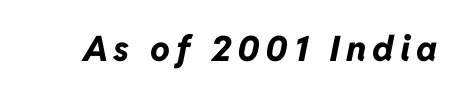
Unmarked baselines from the first word to the last. Proportional: the letters do not fall into vertical columns. The text carries the slant typical of an italic or oblique font. Strong, thick strokes mark this as bold type.
